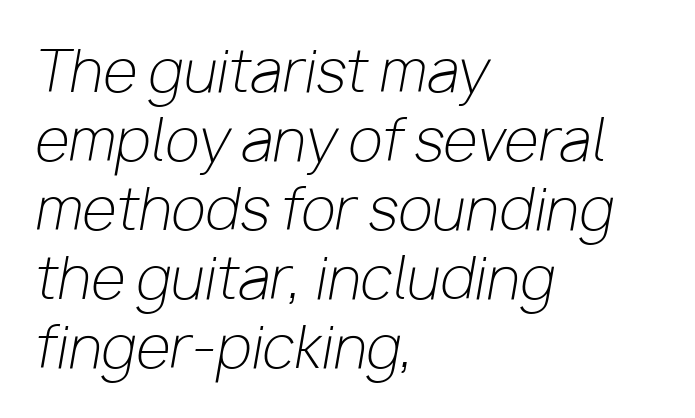
Posture: slanted. The strip under each line holds only bare page. Each line starts at the same left margin while the right side varies. Stroke thickness stays within the range of a standard reading face or lighter. Character widths vary here, with narrow letters taking less room than wide ones.
